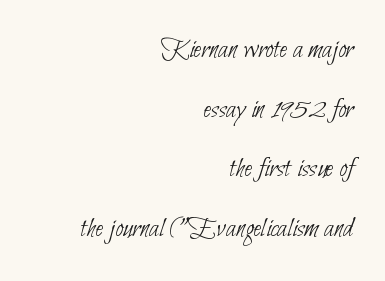
Reading down the block, your eye finds every line finishing at a fixed right position. Just letters on the line, the space beneath them empty. Honestly, the letter spacing is just normal — you wouldn't notice it. You could not count columns in this text — the font is proportionally spaced.
